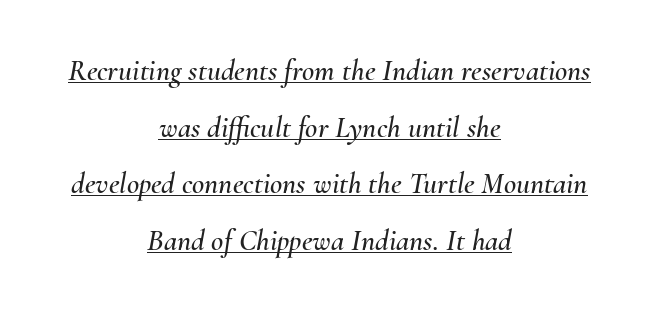
{"italic": "yes", "lean": "right", "slant_degrees": 10, "width": "normal", "stroke_contrast": "medium", "x_height": "small", "monospaced": "no", "underline": "yes", "align": "center", "line_spacing_ratio": 1.89, "letter_spacing": "normal", "letter_spacing_em": 0.0, "glyph_px": 30}
